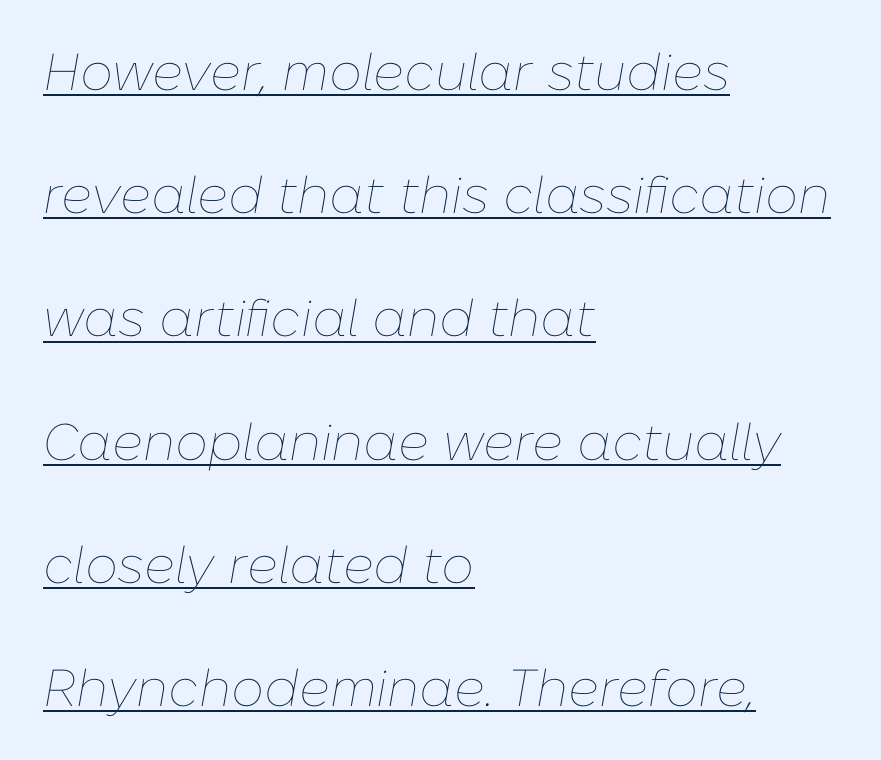
{"italic": "yes", "lean": "right", "slant_degrees": 10, "bold": "no", "weight": "thin", "width": "normal", "stroke_contrast": "low", "x_height": "medium", "monospaced": "no", "underline": "yes", "align": "left", "line_spacing": "loose", "line_spacing_ratio": 2.37, "letter_spacing": "normal", "letter_spacing_em": 0.0, "glyph_px": 52}
